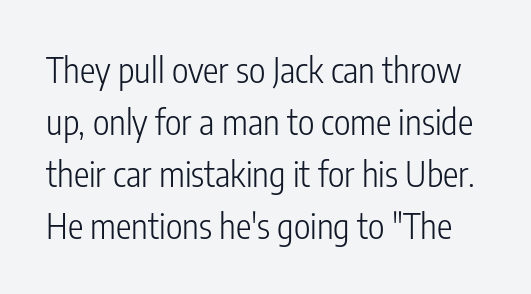
The image shows 35 px light, condensed sans-serif type, upright; set normal line spacing (1.49x), normal letter spacing, not underlined; low stroke contrast and a medium x-height.
